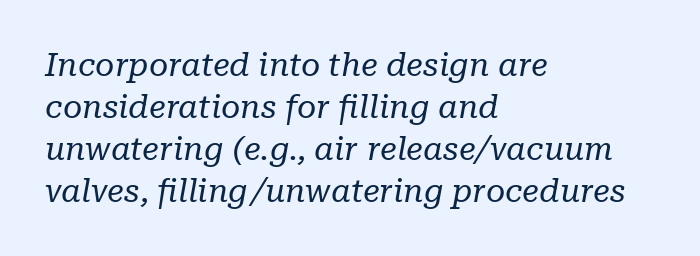
There is no visible air inserted between adjacent glyphs. Whoever set this chose a conventional vertical rhythm. Line beginnings align vertically; line endings do not. The typesetting does not lean heavy: it is not bold. Font category for this specimen: serif. Slanted lettering throughout.
